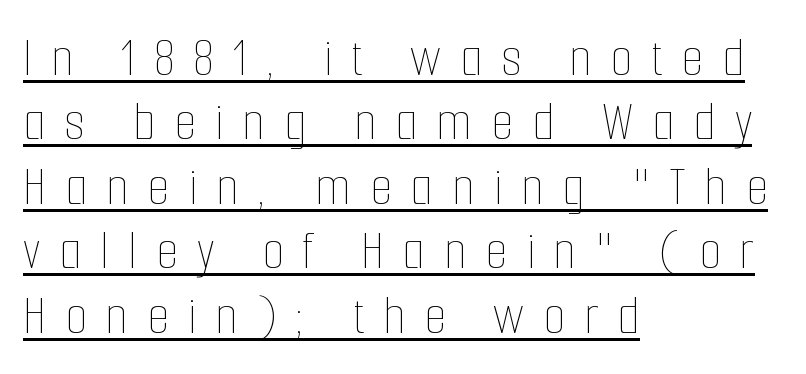
The glyphs are accompanied by a horizontal stroke just below them. Each line starts at the same left margin while the right side varies. Stems here are at most as thick as an everyday book face. Words appear elongated and porous because spacing is wide. Varying glyph widths throughout — classic text-font behaviour.
